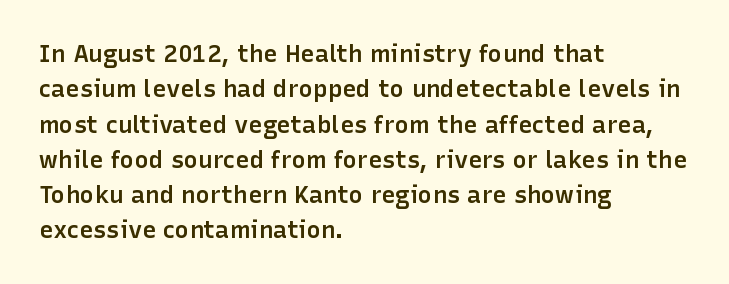
{"italic": "no", "bold": "semi", "underline": "no", "align": "left", "line_spacing": "normal", "line_spacing_ratio": 1.47, "letter_spacing": "normal", "letter_spacing_em": 0.0, "glyph_px": 24}
